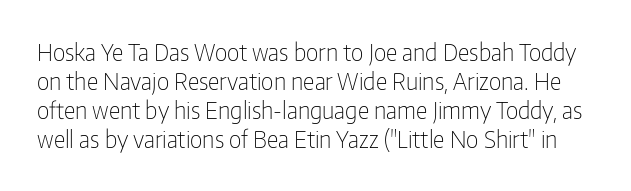
Q: Is the text bold? A: No.
Q: Is the text italic (slanted)? A: No, it is upright.
Q: Is the text underlined? A: No.
Q: Is the spacing between letters normal or unusually wide? A: Normal.
Q: Is the spacing between lines tight, normal or loose? A: Normal.
